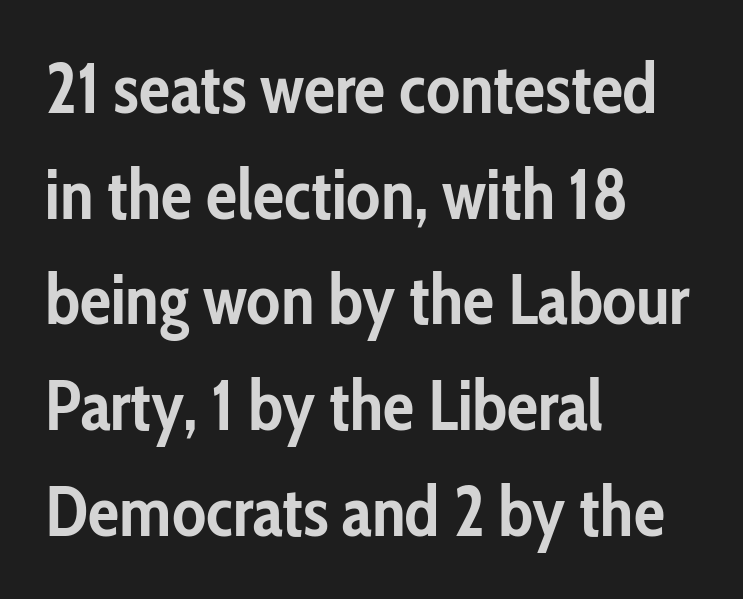
The image shows 70 px semibold, condensed sans-serif type, upright; set left-aligned, normal line spacing (1.51x), normal letter spacing, not underlined; low stroke contrast and a medium x-height.
